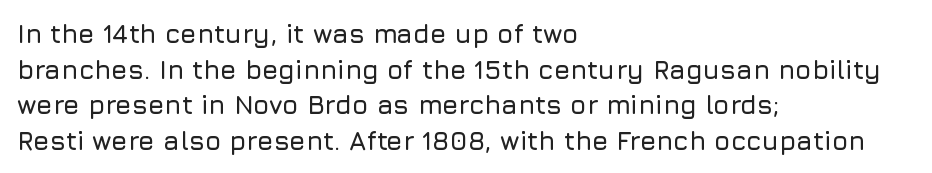
Compared with a centered layout, this one pins lines to the left instead. These lines were composed using upright roman letters. The type is set solid horizontally, with unmodified tracking. Vertical spacing — default. A bare baseline throughout the passage.
